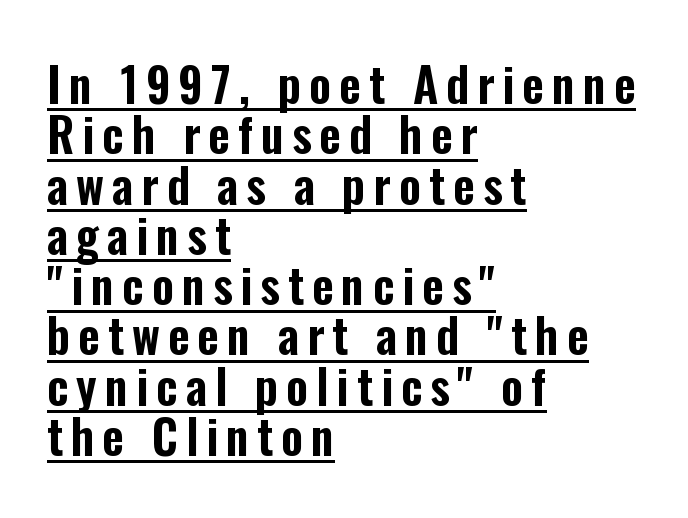
Q: Is the text italic (slanted)? A: No, it is upright.
Q: Is the typeface a serif or a sans-serif typeface? A: Sans-serif.
Q: Is the text underlined? A: Yes.
Q: How is the paragraph aligned? A: Left-aligned.
Q: Is the spacing between lines tight, normal or loose? A: Tight.
Q: Width (condensed, normal, or wide)? A: Condensed.
Q: Stroke contrast? A: Low.
Q: x-height? A: Medium.
Q: Monospaced? A: No.
